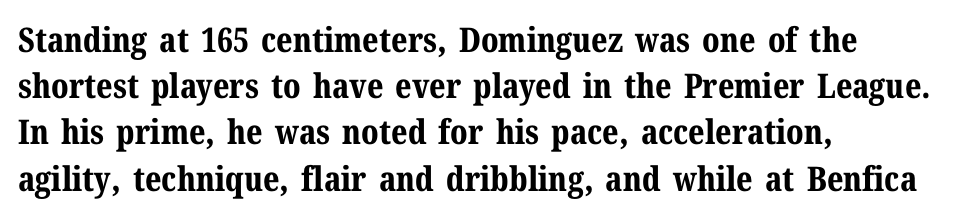
The image shows 34 px bold serif type, upright; set left-aligned, normal line spacing (1.36x), normal letter spacing, not underlined; medium stroke contrast and a medium x-height.
